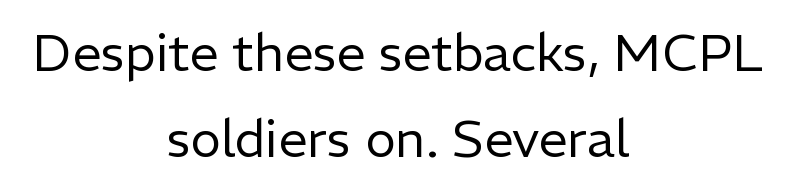
Tracking value appears to be zero — textbook default spacing. The typography opts for an upright posture over an oblique one. Each new line begins a customary step beneath the previous one. The baseline area is clear.
